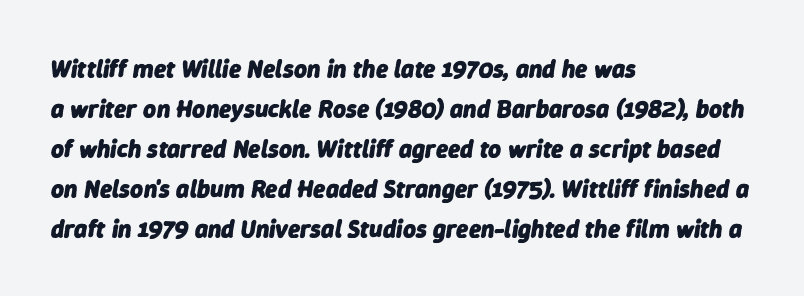
The image shows 25 px bold type, italic (leaning right); set left-aligned, normal line spacing (1.6x), normal letter spacing, not underlined.
